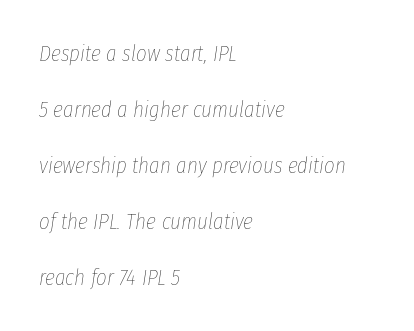
{"italic": "yes", "lean": "right", "slant_degrees": 8, "bold": "no", "underline": "no", "align": "left", "line_spacing": "loose", "line_spacing_ratio": 2.43, "letter_spacing": "normal", "letter_spacing_em": 0.0, "glyph_px": 23}
